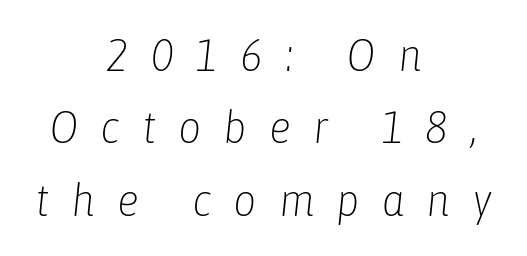
Q: Is the text bold? A: No.
Q: Is the text italic (slanted)? A: Yes, it leans right by about 6 degrees.
Q: Is the text underlined? A: No.
Q: How is the paragraph aligned? A: Centered.
Q: Is the spacing between letters normal or unusually wide? A: Unusually wide.
Q: Is the spacing between lines tight, normal or loose? A: Normal.
Q: Width (condensed, normal, or wide)? A: Condensed.
Q: Stroke contrast? A: Low.
Q: x-height? A: Medium.
Q: Monospaced? A: No.
